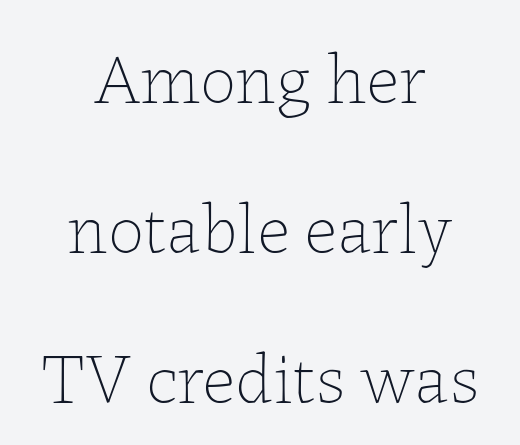
The image shows 72 px thin type, upright; set centered, loose line spacing (2.08x), normal letter spacing, not underlined; low stroke contrast and a medium x-height.
